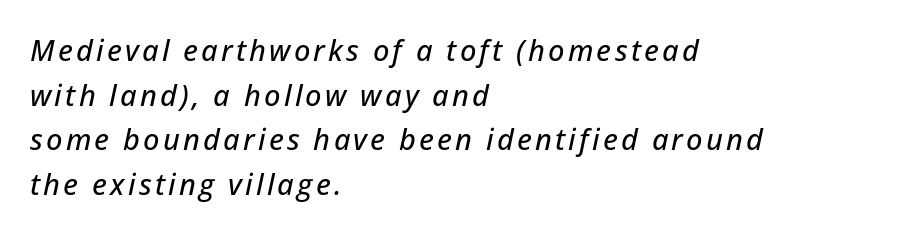
The baseline area is clear. The axis of the letterforms is tilted away from vertical. These lines sit exactly where default settings would place them. Think of a printed novel: that variable character pitch is what you see here. These lines stack with their left ends in a neat column.
